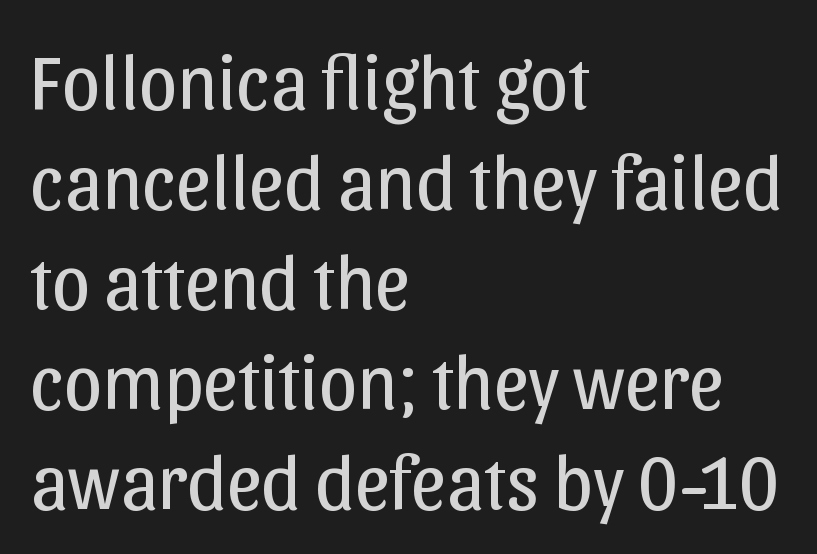
Q: Is the text bold? A: No.
Q: Is the text italic (slanted)? A: No, it is upright.
Q: Is the typeface a serif or a sans-serif typeface? A: Sans-serif.
Q: Is the text underlined? A: No.
Q: How is the paragraph aligned? A: Left-aligned.
Q: Is the spacing between letters normal or unusually wide? A: Normal.
Q: Is the spacing between lines tight, normal or loose? A: Normal.
Q: Width (condensed, normal, or wide)? A: Normal.
Q: Stroke contrast? A: Low.
Q: x-height? A: Medium.
Q: Monospaced? A: No.
